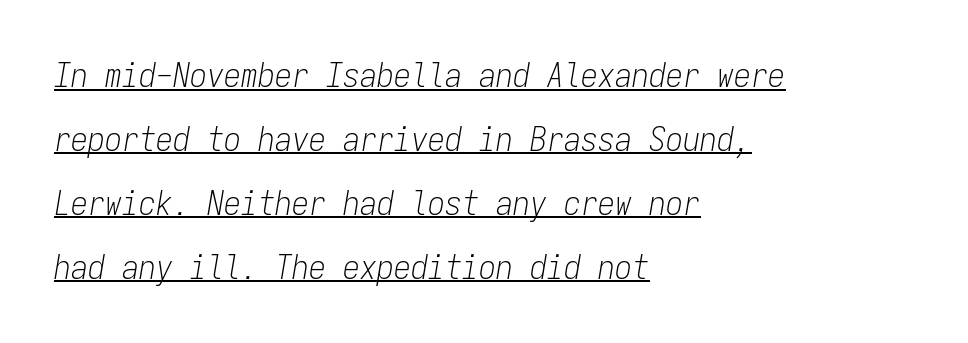
The image shows 34 px light, condensed type, italic (leaning right), monospaced; set left-aligned, line spacing 1.88x, normal letter spacing, underlined; low stroke contrast and a medium x-height.
